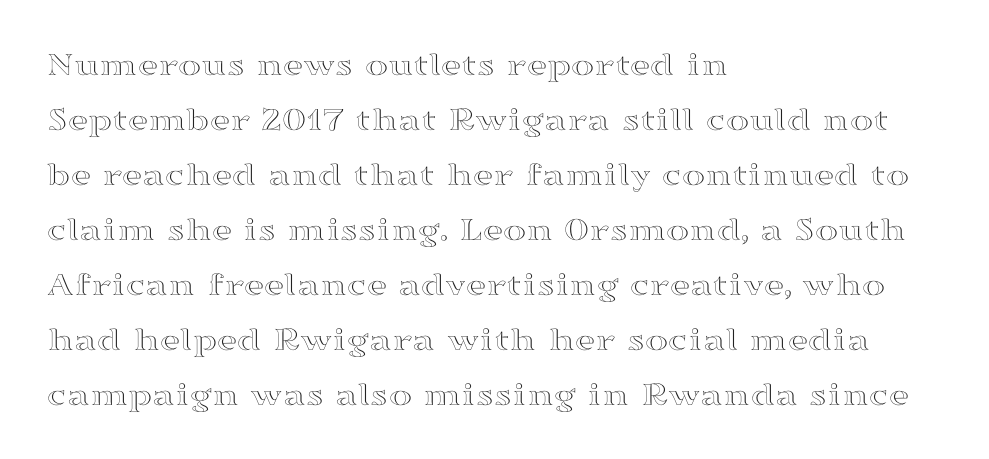
The image shows 35 px wide type, upright; set left-aligned, normal line spacing (1.57x), normal letter spacing, not underlined; a medium x-height.
